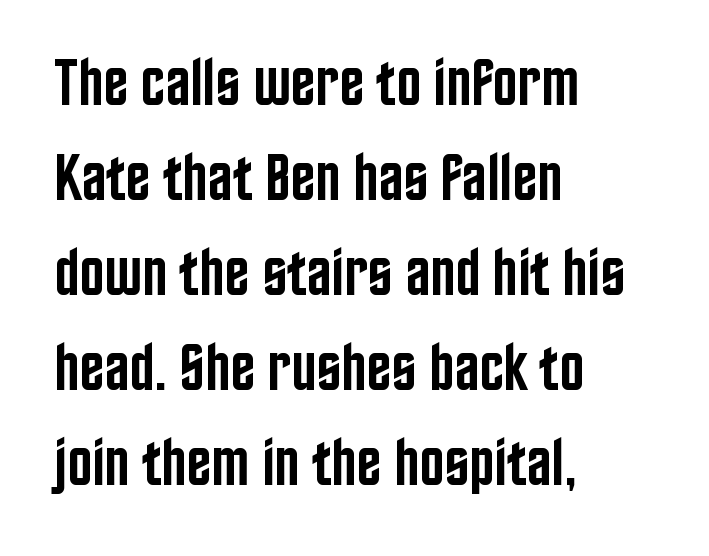
This is sans-serif lettering, the kind often seen on screens and signage. Ordinary non-slanted type is in use. Proportional: the letters do not fall into vertical columns. As a designer I'd log this as weight 600, semibold. Characters follow at the spacing the type designer built in. Honestly, the row spacing looks completely unremarkable.
